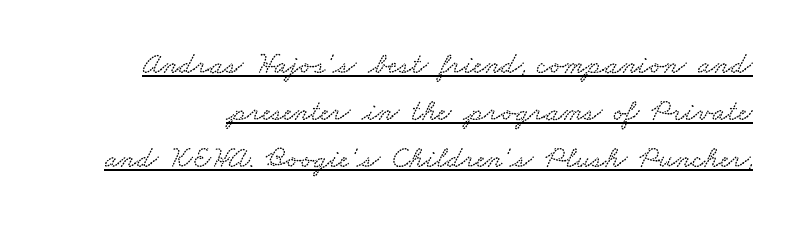
How are the letters spaced? Ordinarily, with no added tracking. Looks like regular typesetting: each glyph gets only the width it needs. The glyphs are accompanied by a horizontal stroke just below them. Whoever set this chose a conventional vertical rhythm.
